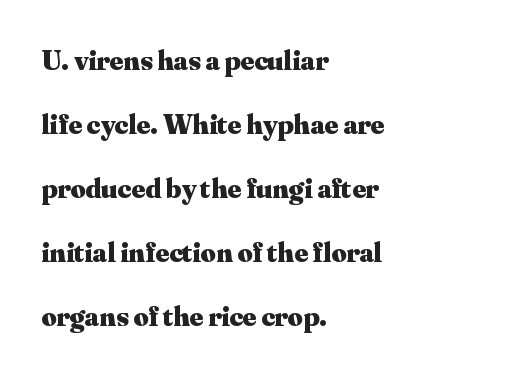
Q: Is the text bold? A: Yes.
Q: Is the text italic (slanted)? A: No, it is upright.
Q: Is the typeface a serif or a sans-serif typeface? A: Serif.
Q: Is the text underlined? A: No.
Q: How is the paragraph aligned? A: Left-aligned.
Q: Is the spacing between letters normal or unusually wide? A: Normal.
Q: Is the spacing between lines tight, normal or loose? A: Loose.
Q: Width (condensed, normal, or wide)? A: Normal.
Q: Stroke contrast? A: Medium.
Q: x-height? A: Small.
Q: Monospaced? A: No.
